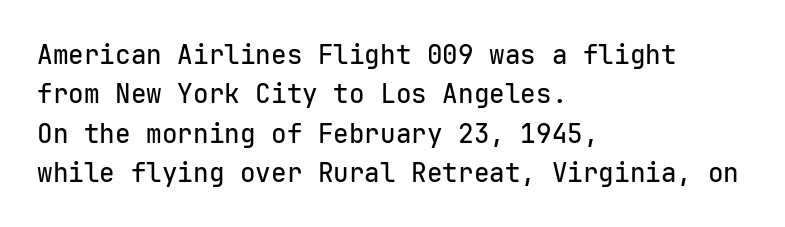
This rendering features lettering with no underline. Every row of glyphs begins at an identical x-position on the left. The leading is moderate, giving the passage an even texture. When letters stand straight like this, we call the style roman or upright.
